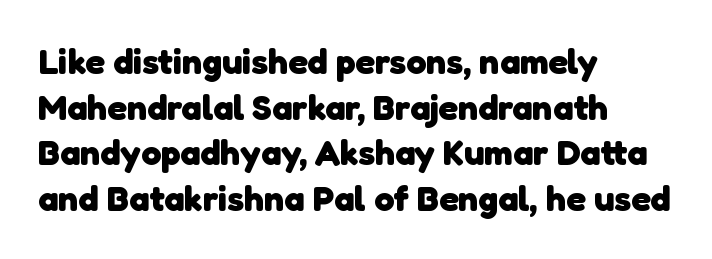
{"serif": "no", "bold": "yes", "weight": "heavy", "width": "normal", "stroke_contrast": "low", "x_height": "medium", "monospaced": "no", "underline": "no", "align": "left", "line_spacing": "normal", "line_spacing_ratio": 1.27, "letter_spacing": "normal", "letter_spacing_em": 0.0, "glyph_px": 36}
